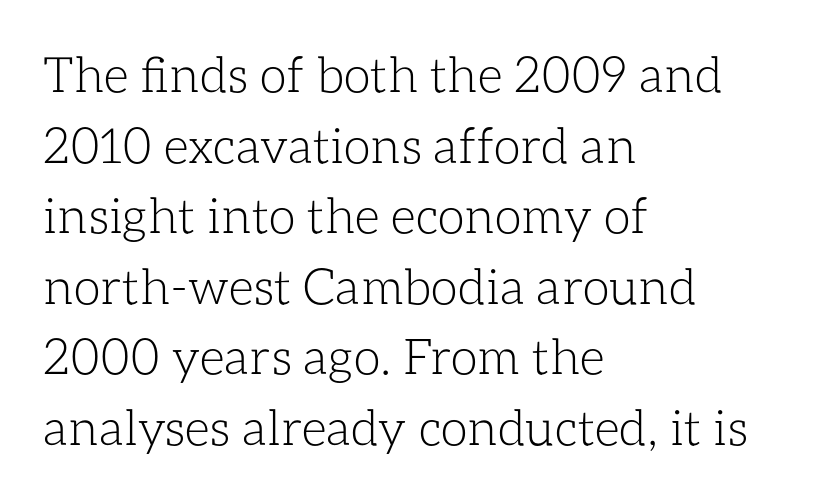
Q: Is the text bold? A: No.
Q: Is the text italic (slanted)? A: No, it is upright.
Q: Is the text underlined? A: No.
Q: How is the paragraph aligned? A: Left-aligned.
Q: Is the spacing between letters normal or unusually wide? A: Normal.
Q: Is the spacing between lines tight, normal or loose? A: Normal.
Q: Width (condensed, normal, or wide)? A: Normal.
Q: Stroke contrast? A: Low.
Q: x-height? A: Medium.
Q: Monospaced? A: No.
